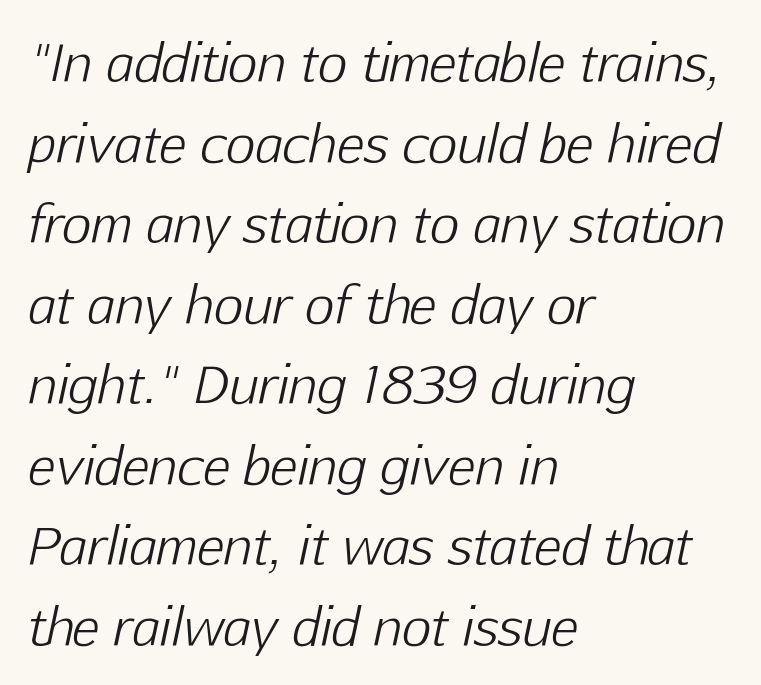
The rows are spaced the way most documents space them. Caption: standard tracking, unaltered. The rendering uses natural spacing where letterforms have individual widths. The specimen reads as italic at a glance. Descenders hang freely into open space. Alignment: flush left.
